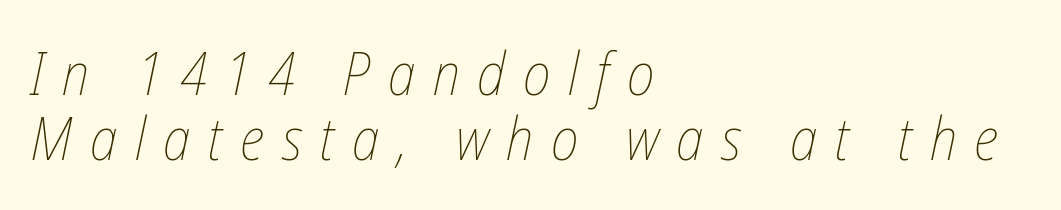
Q: Is the text bold? A: No.
Q: Is the text italic (slanted)? A: Yes, it leans right by about 12 degrees.
Q: Is the text underlined? A: No.
Q: How is the paragraph aligned? A: Left-aligned.
Q: Is the spacing between letters normal or unusually wide? A: Unusually wide.
Q: Is the spacing between lines tight, normal or loose? A: Tight.
Q: Width (condensed, normal, or wide)? A: Condensed.
Q: Stroke contrast? A: Low.
Q: x-height? A: Medium.
Q: Monospaced? A: No.
